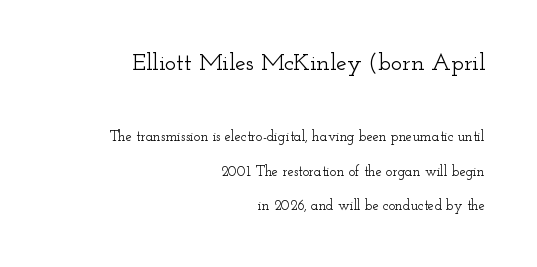
Layout note: lines flush right. The gap between lines stays unmarked. This is roman type, the default non-slanted kind. Scale decreases going downward across the two blocks.
